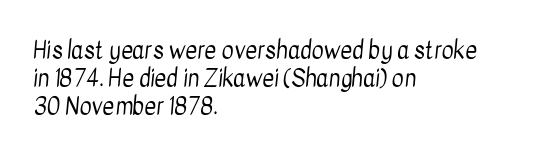
{"bold": "no", "underline": "no", "align": "left", "line_spacing_ratio": 1.21, "letter_spacing": "normal", "letter_spacing_em": 0.0, "glyph_px": 23}
